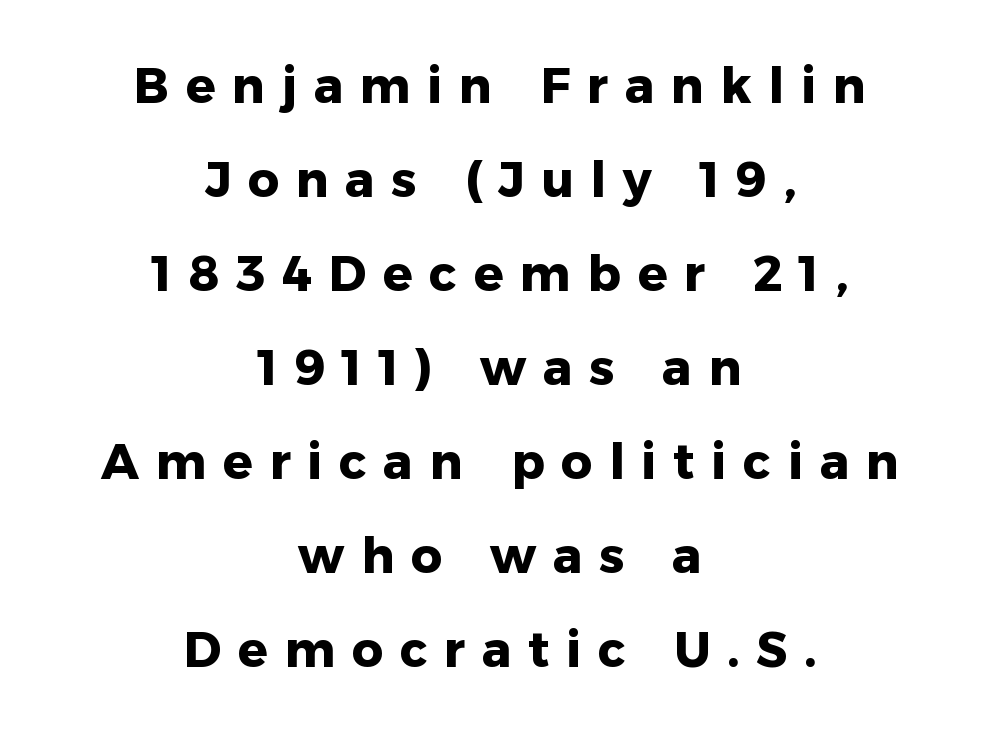
The face used here is proportionally spaced, like ordinary book or web type. Short note: letters widely spaced. Look at the bottom of the vertical strokes: they stop flat, with no serifs. Is the type bold? Yes — the strokes are clearly thick and heavy.
